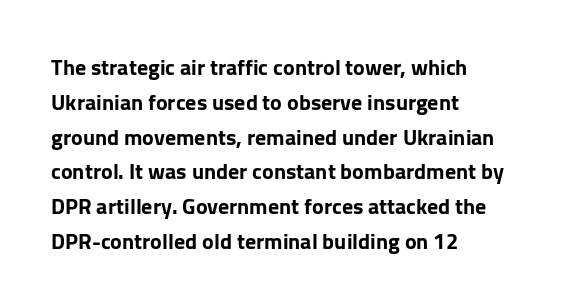
The image shows 22 px text type, upright; set left-aligned, normal line spacing (1.58x), normal letter spacing, not underlined.
